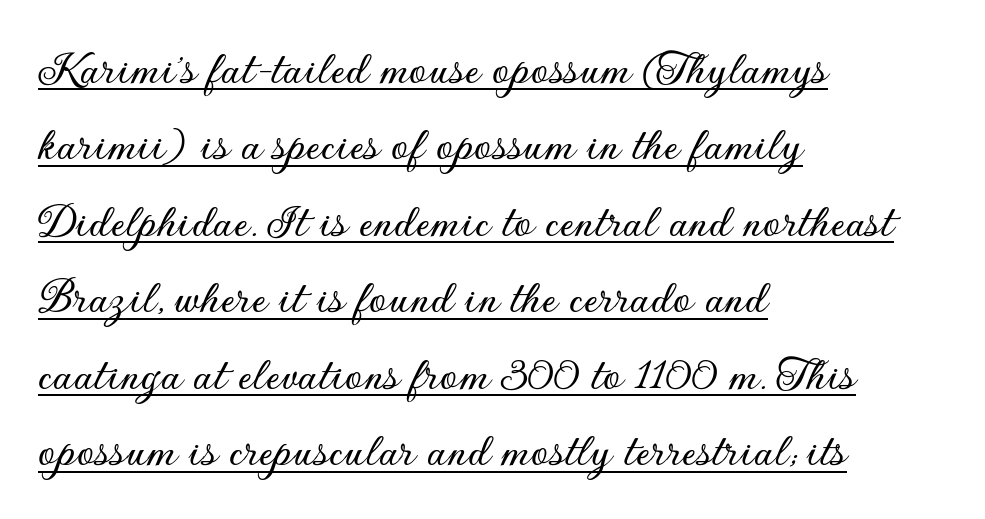
Q: Is the text italic (slanted)? A: Yes.
Q: Is the typeface a serif or a sans-serif typeface? A: Sans-serif.
Q: Is the text underlined? A: Yes.
Q: How is the paragraph aligned? A: Left-aligned.
Q: Is the spacing between letters normal or unusually wide? A: Normal.
Q: Is the spacing between lines tight, normal or loose? A: Normal.
Q: Width (condensed, normal, or wide)? A: Normal.
Q: Stroke contrast? A: Low.
Q: x-height? A: Small.
Q: Monospaced? A: No.
